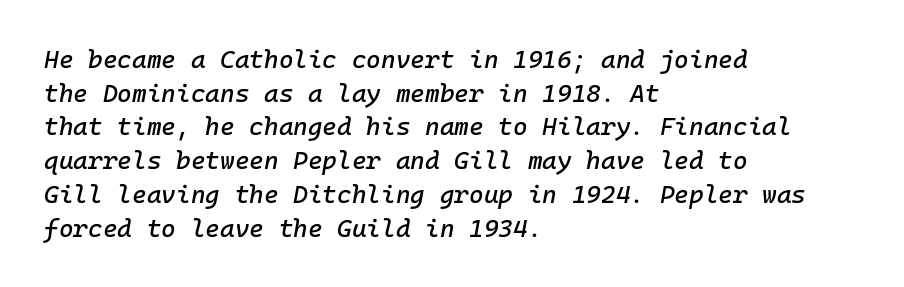
These lines keep a tight, regular rhythm from letter to letter. Horizontal bands of white between lines are of average thickness. The specimen reads as italic at a glance. This rendering uses left alignment, leaving the right contour irregular. The words here are not underlined.
